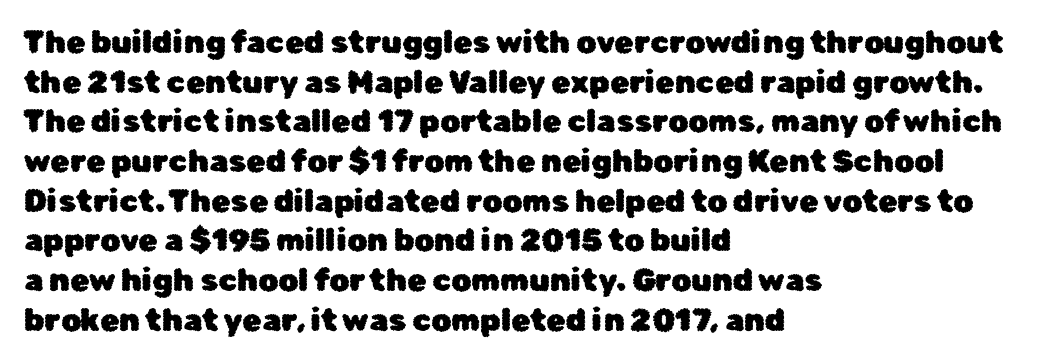
{"serif": "no", "italic": "no", "width": "normal", "stroke_contrast": "low", "x_height": "medium", "monospaced": "no", "underline": "no", "align": "left", "line_spacing": "normal", "line_spacing_ratio": 1.28, "letter_spacing": "normal", "letter_spacing_em": 0.0, "glyph_px": 31}
